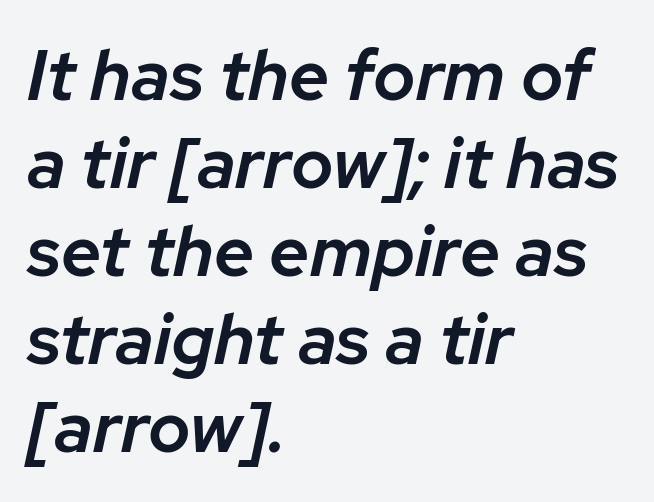
Q: Is the text bold? A: Semi-bold.
Q: Is the text italic (slanted)? A: Yes, it leans right by about 12 degrees.
Q: Is the text underlined? A: No.
Q: How is the paragraph aligned? A: Left-aligned.
Q: Is the spacing between letters normal or unusually wide? A: Normal.
Q: Width (condensed, normal, or wide)? A: Normal.
Q: Stroke contrast? A: Low.
Q: x-height? A: Medium.
Q: Monospaced? A: No.
